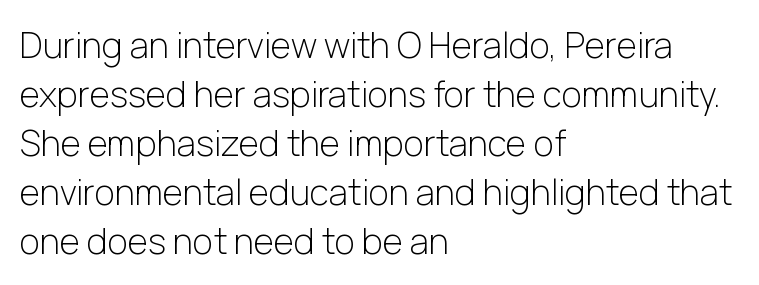
The image shows 35 px light sans-serif type, upright; set left-aligned, normal line spacing (1.4x), normal letter spacing, not underlined; low stroke contrast and a medium x-height.
